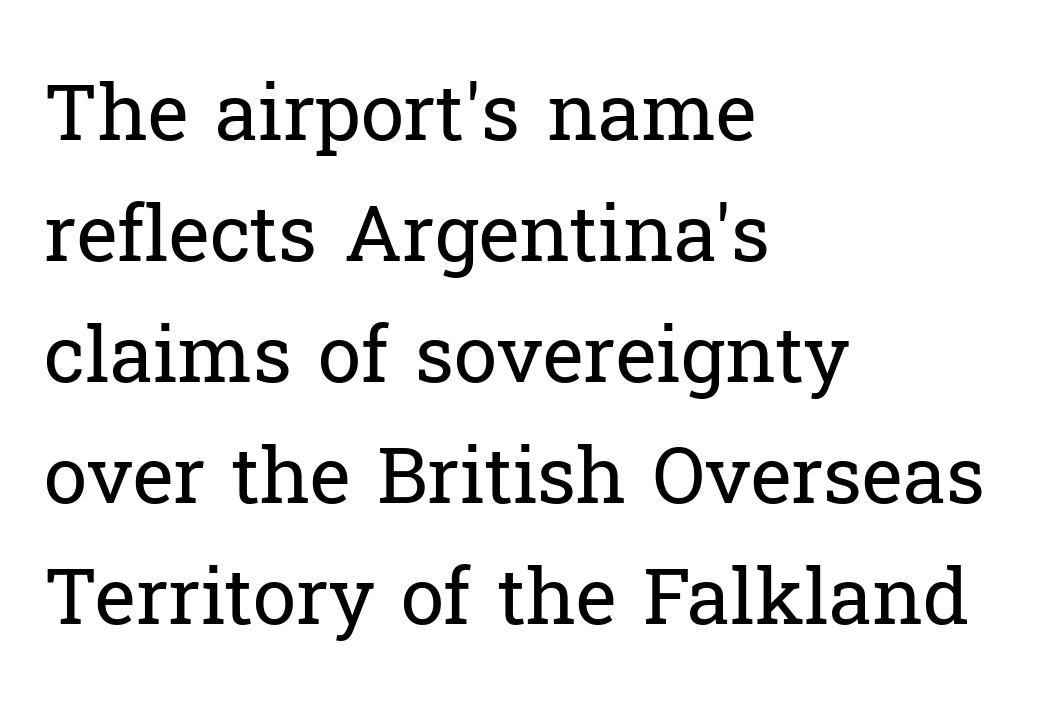
The image shows 78 px regular-weight serif type, upright; set left-aligned, normal line spacing (1.55x), normal letter spacing, not underlined; low stroke contrast and a medium x-height.
